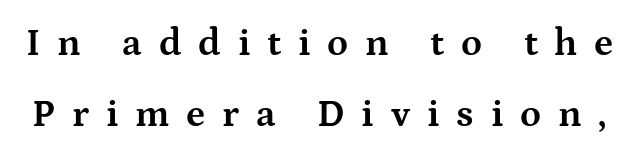
Q: Is the text bold? A: Yes.
Q: Is the text italic (slanted)? A: No, it is upright.
Q: Is the typeface a serif or a sans-serif typeface? A: Serif.
Q: Is the text underlined? A: No.
Q: Is the spacing between letters normal or unusually wide? A: Unusually wide.
Q: Width (condensed, normal, or wide)? A: Wide.
Q: Stroke contrast? A: Medium.
Q: x-height? A: Medium.
Q: Monospaced? A: No.
